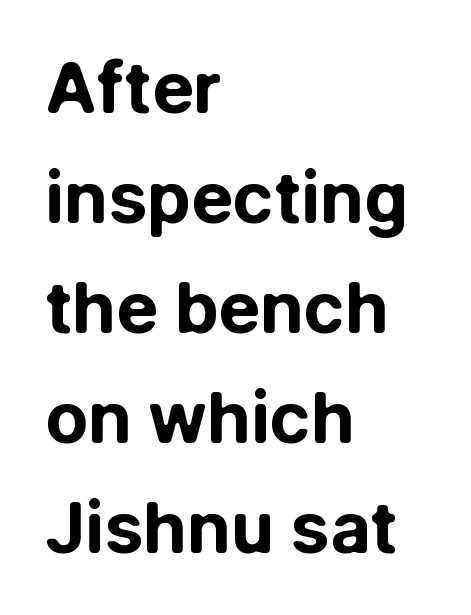
The image shows 70 px bold sans-serif type, upright; set left-aligned, normal line spacing (1.57x), normal letter spacing, not underlined; low stroke contrast and a medium x-height.
